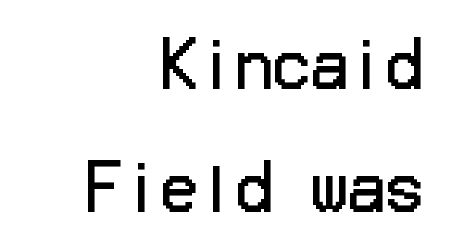
Horizontally, the lines are justified to the trailing edge only. Notice how the stems are strictly vertical — no italics here. The leading is generous, giving the passage an open texture. The tracking reads as untouched default to a designer's eye. Each letter's strokes conclude bluntly, with no projecting serifs.
